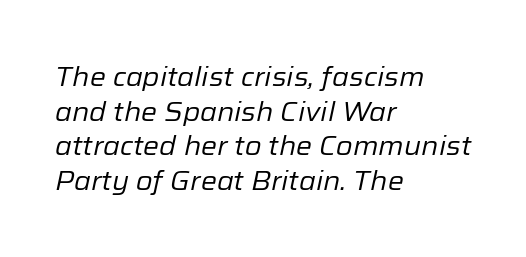
The image shows 27 px text type, italic (leaning right); set left-aligned, normal line spacing (1.28x), normal letter spacing, not underlined.
